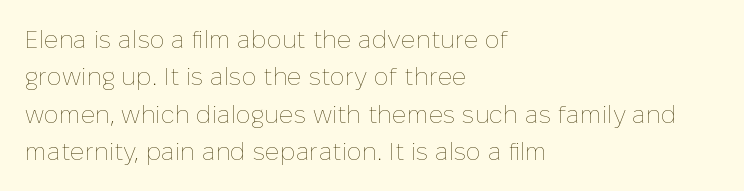
The image shows 25 px text type, upright; set left-aligned, normal line spacing (1.5x), normal letter spacing, not underlined.
